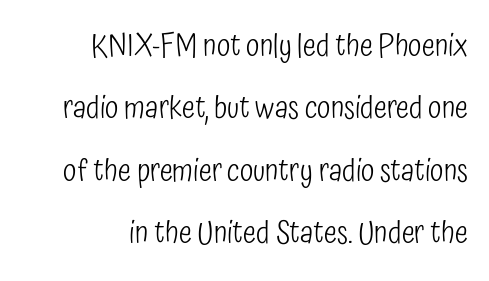
{"serif": "no", "italic": "no", "bold": "no", "weight": "light", "width": "condensed", "stroke_contrast": "low", "x_height": "medium", "monospaced": "no", "underline": "no", "align": "right", "line_spacing": "loose", "line_spacing_ratio": 2.01, "letter_spacing": "normal", "letter_spacing_em": 0.0, "glyph_px": 31}
